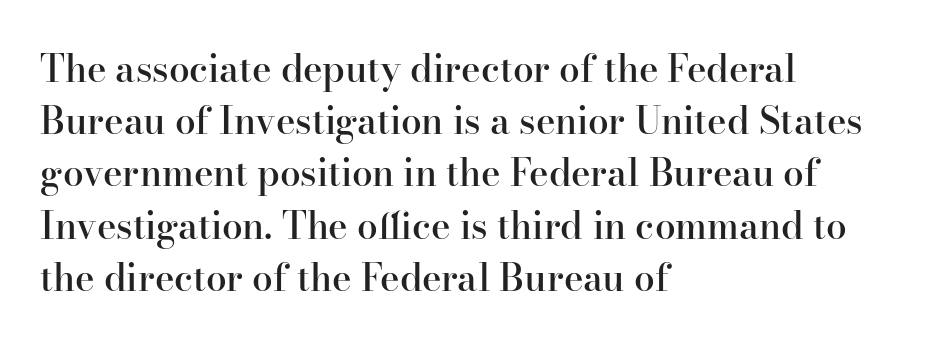
The rendering uses natural spacing where letterforms have individual widths. What weight is shown? A semibold, between regular and bold. Caption: standard tracking, unaltered. Regarding serifs, this sample has them. Quick note: underline off. Tall strokes in this sample are plumb rather than angled.
